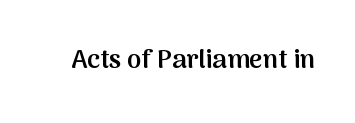
Ascenders rise straight up at ninety degrees. The typesetting leans somewhat heavy: a semibold. Observe the ordinary spacing: letters are neighbours, not strangers. Only glyphs here, with clear space below each row.
